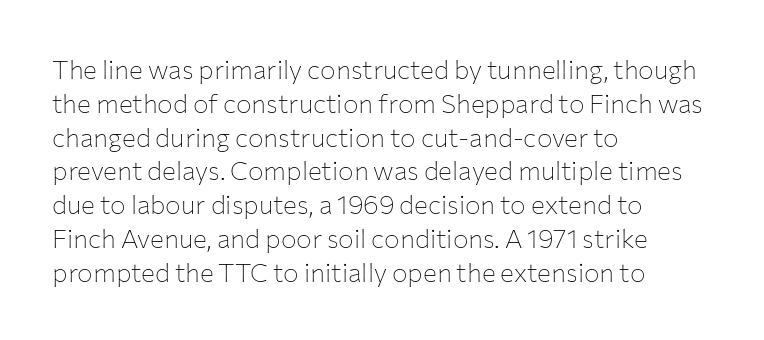
Descenders are the only things crossing below the line. Vertical strokes here are truly vertical. Compared with typical paragraphs, the rows here are spaced about the same. The setting favours the left margin, as ordinary paragraphs usually do.
